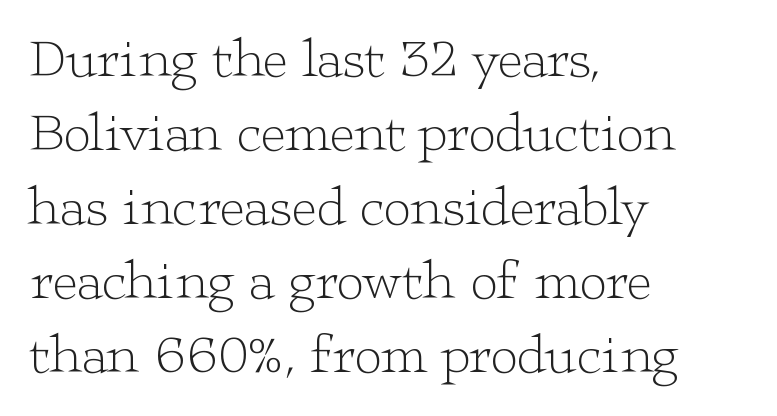
{"serif": "yes", "italic": "no", "bold": "no", "weight": "light", "width": "wide", "stroke_contrast": "low", "x_height": "medium", "monospaced": "no", "underline": "no", "align": "left", "line_spacing": "normal", "line_spacing_ratio": 1.37, "letter_spacing": "normal", "letter_spacing_em": 0.0, "glyph_px": 54}
